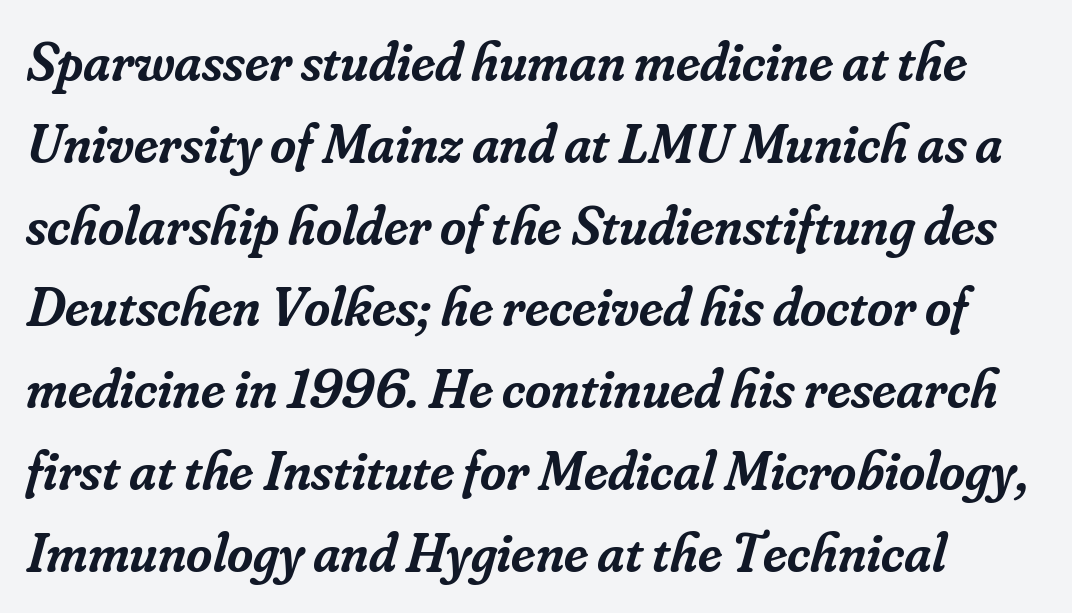
Varying glyph widths throughout — classic text-font behaviour. Looking at the ascenders, they clearly lean. The leading is moderate, giving the passage an even texture. Weight: semibold (demi).
